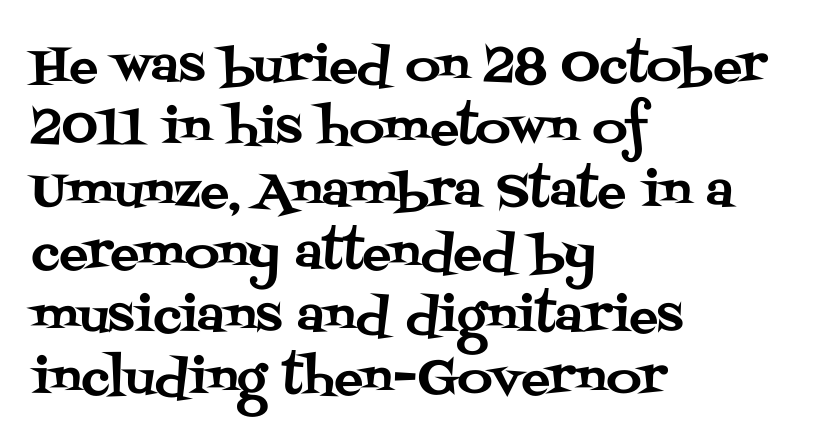
Does the copy run flush right? No — it runs flush left. Quick note: interline space is typical. Ordinary non-slanted type is in use. Look at the tracking — it's just the regular setting, nothing added.
